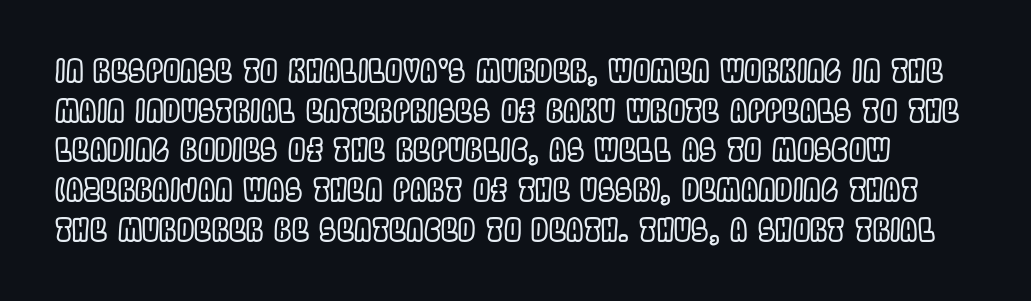
How would I describe the line gaps? Plain and ordinary. Anything drawn beneath the words? Only blank space. Is this a fixed-width face? No — the glyphs have proportional, varying widths. Italic: no, the glyphs are upright roman. Nobody touched the tracking dial on this one.
